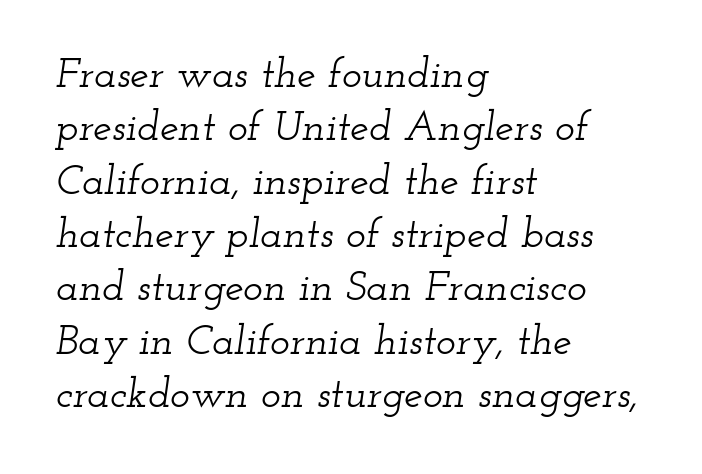
Descender tails drop into unmarked territory. The rendering anchors every line to the left-hand side. Each letter keeps its own natural width here, so spacing adapts to shape. Notice how descenders clear the ascenders below comfortably — that's standard leading. You can tell it's italic because the verticals aren't actually vertical. Each word holds together tightly as a unit, with standard inter-letter gaps.
